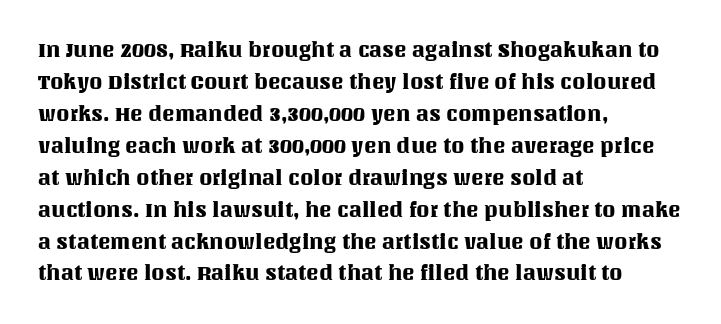
Spacing between characters is what you'd get straight out of the box. This sample is left-justified, so line endings fall wherever the words run out. Has an underline been added? It has not. Evenly set lines give the paragraph a standard silhouette. You can tell it's not italic because the verticals are truly vertical.
